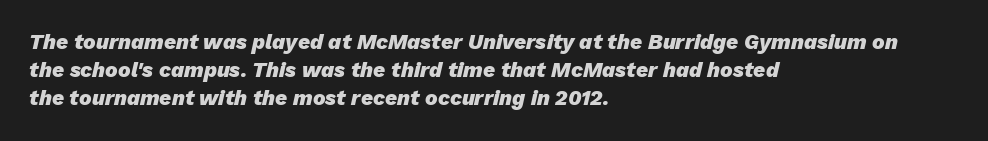
{"italic": "yes", "lean": "right", "slant_degrees": 13, "bold": "yes", "underline": "no", "align": "left", "line_spacing": "normal", "line_spacing_ratio": 1.34, "letter_spacing": "normal", "letter_spacing_em": 0.0, "glyph_px": 21}
